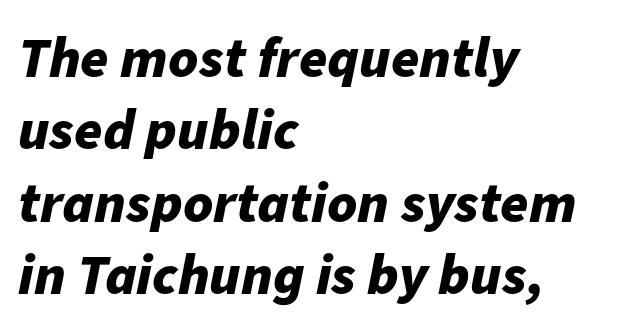
{"italic": "yes", "lean": "right", "slant_degrees": 11, "bold": "yes", "weight": "bold", "width": "normal", "stroke_contrast": "low", "x_height": "medium", "monospaced": "no", "underline": "no", "align": "left", "line_spacing": "normal", "line_spacing_ratio": 1.27, "letter_spacing": "normal", "letter_spacing_em": 0.0, "glyph_px": 57}
